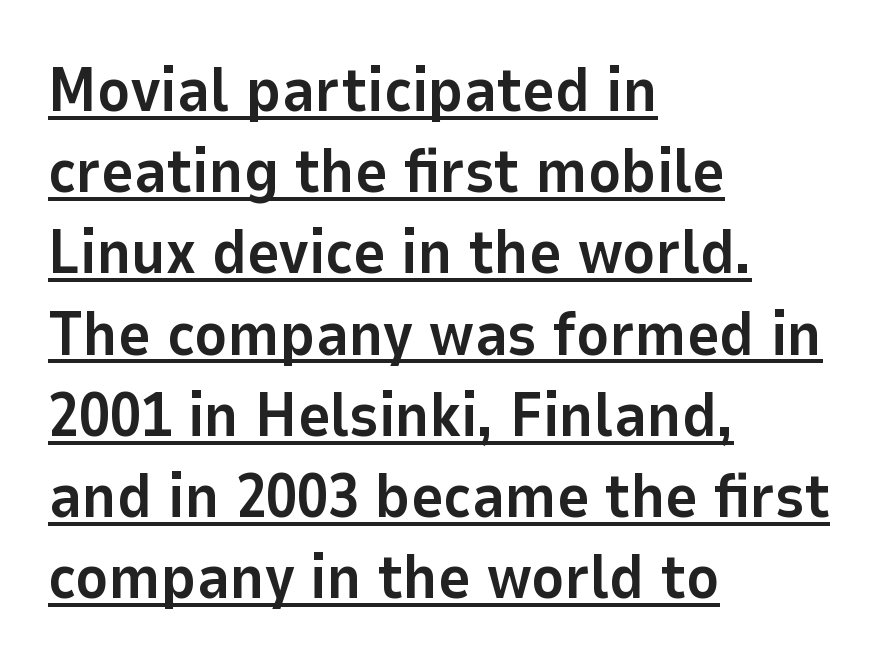
The image shows 62 px bold sans-serif type, upright; set left-aligned, normal line spacing (1.31x), normal letter spacing, underlined; low stroke contrast and a medium x-height.
